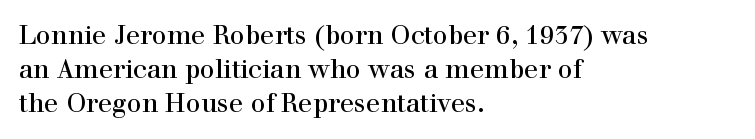
The image shows 26 px text type, upright; set left-aligned, normal line spacing (1.31x), normal letter spacing, not underlined.
